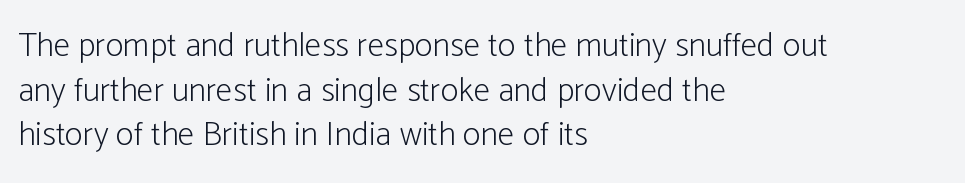
The letters sit at their default tracking, neither squeezed nor spread. The characters are drawn with everyday or finer stroke widths. Leading: standard. The rendering uses natural spacing where letterforms have individual widths. A bare baseline throughout the passage. Classification — sans serif.
